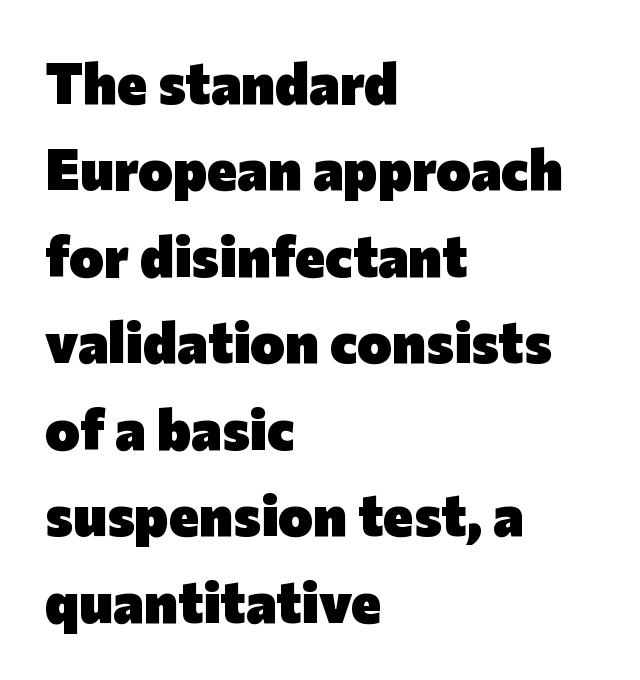
{"serif": "no", "italic": "no", "bold": "yes", "weight": "heavy", "width": "normal", "stroke_contrast": "low", "x_height": "medium", "monospaced": "no", "underline": "no", "align": "left", "line_spacing": "normal", "line_spacing_ratio": 1.49, "letter_spacing": "normal", "letter_spacing_em": 0.0, "glyph_px": 58}
